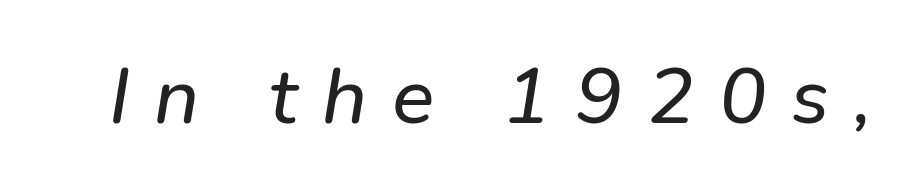
Words float on clear page, feet unadorned. Slanted lettering throughout. Note the varied advance widths — an 'i' is clearly narrower than an 'm'. Characters follow at a spacing far wider than the type designer built in.
